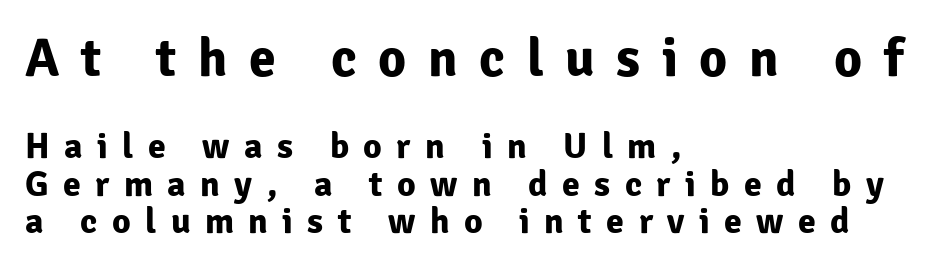
The image shows 54 px bold sans-serif type, upright; set left-aligned, tight line spacing (1.04x), unusually wide letter spacing (+0.4 em), not underlined; the first (top) block is 1.5x larger; low stroke contrast and a medium x-height.
